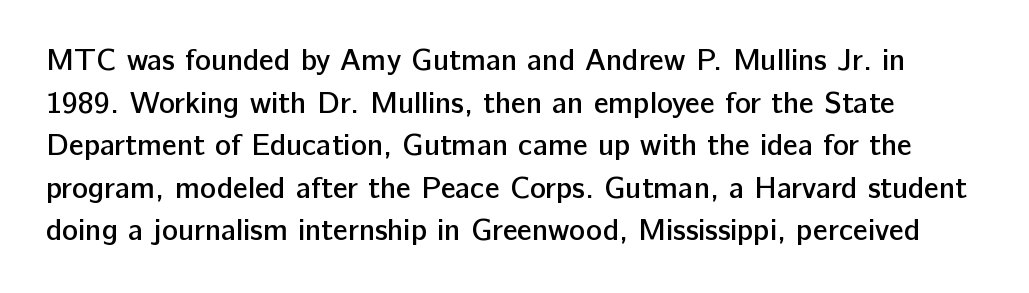
The image shows 30 px semibold sans-serif type, upright; set normal line spacing (1.42x), normal letter spacing, not underlined; low stroke contrast and a medium x-height.
